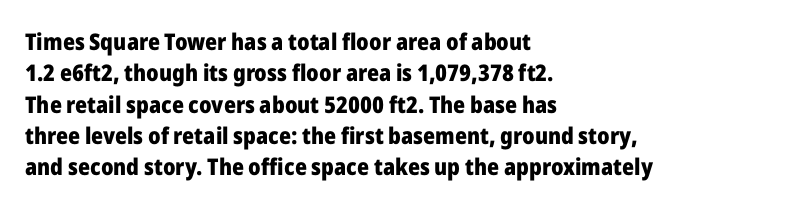
If you drew a line through each stem, it would be perfectly vertical. The face used here has the dense, thick strokes of a bold. All the whitespace from short lines collects on the right. Observe the ordinary spacing: letters are neighbours, not strangers. Rule under the text: the space is simply empty.
